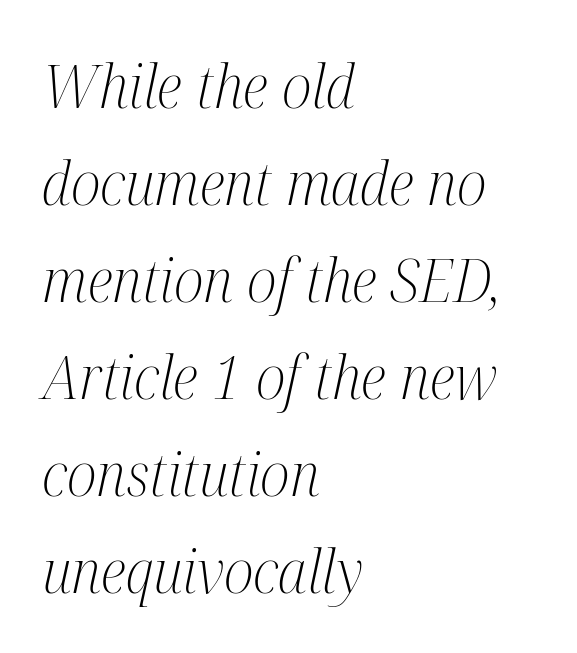
Q: Is the text bold? A: No.
Q: Is the text italic (slanted)? A: Yes, it leans right by about 12 degrees.
Q: Is the typeface a serif or a sans-serif typeface? A: Serif.
Q: Is the text underlined? A: No.
Q: How is the paragraph aligned? A: Left-aligned.
Q: Is the spacing between letters normal or unusually wide? A: Normal.
Q: Is the spacing between lines tight, normal or loose? A: Normal.
Q: Width (condensed, normal, or wide)? A: Condensed.
Q: Stroke contrast? A: Medium.
Q: x-height? A: Medium.
Q: Monospaced? A: No.
